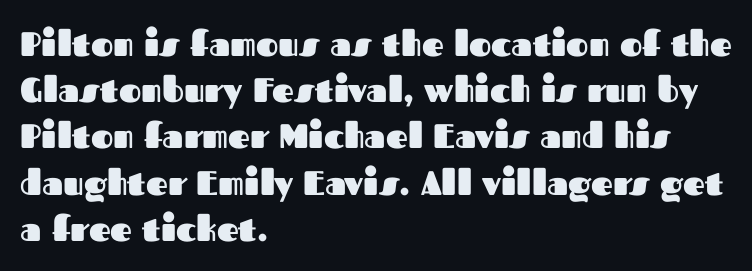
The image shows 34 px heavy sans-serif type, upright; set left-aligned, normal line spacing (1.36x), normal letter spacing, not underlined; medium stroke contrast and a medium x-height.
